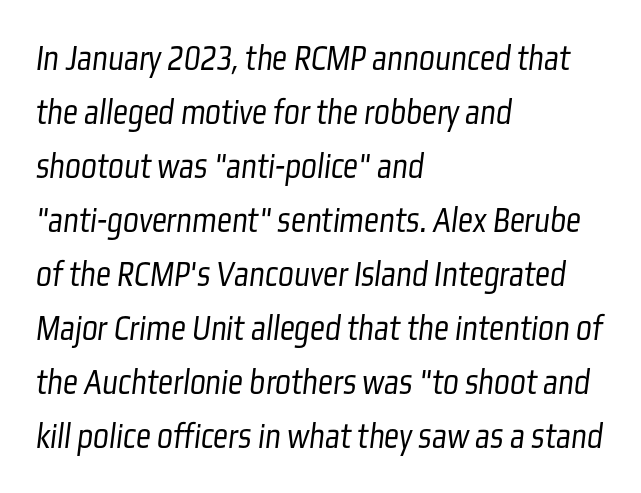
The image shows 37 px light, condensed sans-serif type; set left-aligned, normal line spacing (1.46x), normal letter spacing, not underlined; low stroke contrast and a medium x-height.
